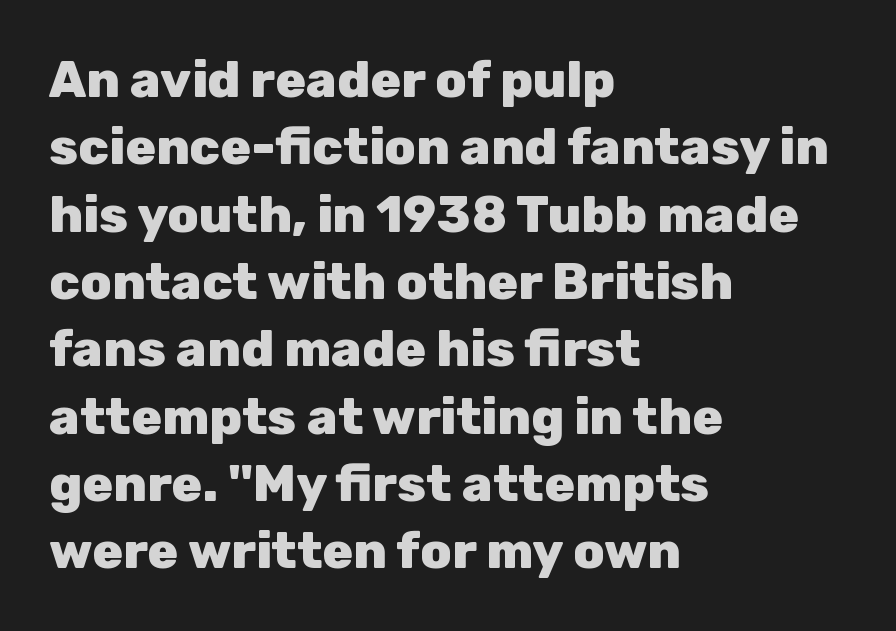
Q: Is the text bold? A: Yes.
Q: Is the text italic (slanted)? A: No, it is upright.
Q: Is the typeface a serif or a sans-serif typeface? A: Sans-serif.
Q: Is the text underlined? A: No.
Q: How is the paragraph aligned? A: Left-aligned.
Q: Is the spacing between letters normal or unusually wide? A: Normal.
Q: Is the spacing between lines tight, normal or loose? A: Normal.
Q: Width (condensed, normal, or wide)? A: Normal.
Q: Stroke contrast? A: Low.
Q: x-height? A: Medium.
Q: Monospaced? A: No.
